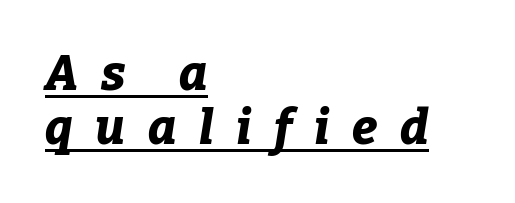
Italic: yes, the glyphs are oblique. This sample carries an underscore along the baseline area. The letterforms stand isolated, each surrounded by extra space. The paragraph has a hard left edge and a soft right edge.
